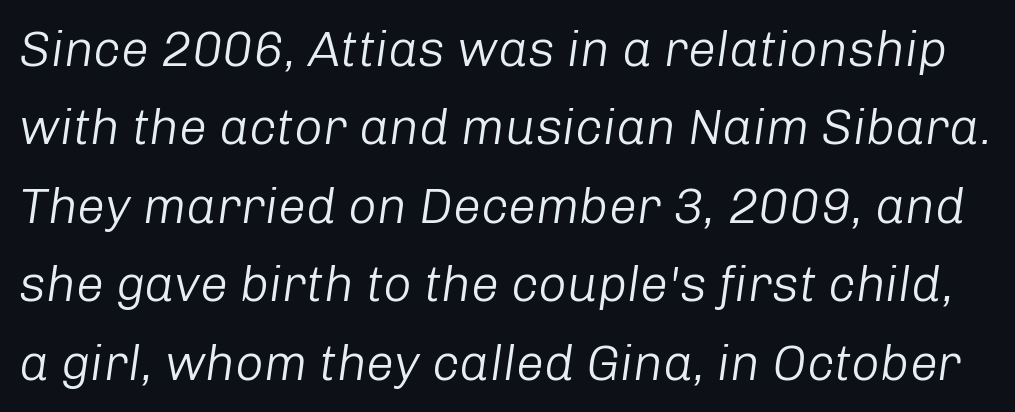
The image shows 50 px light type, italic (leaning right); set normal line spacing (1.57x), normal letter spacing, not underlined; low stroke contrast and a medium x-height.
